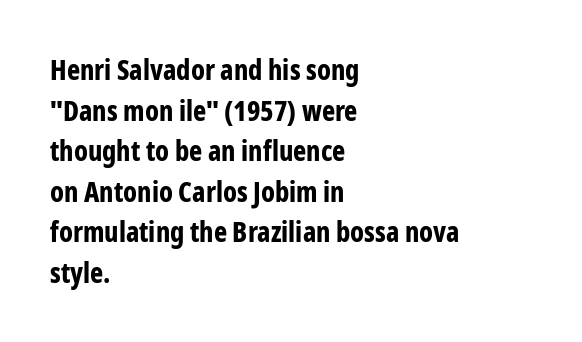
Q: Is the text bold? A: Yes.
Q: Is the text italic (slanted)? A: No, it is upright.
Q: Is the typeface a serif or a sans-serif typeface? A: Sans-serif.
Q: Is the text underlined? A: No.
Q: How is the paragraph aligned? A: Left-aligned.
Q: Is the spacing between letters normal or unusually wide? A: Normal.
Q: Is the spacing between lines tight, normal or loose? A: Normal.
Q: Width (condensed, normal, or wide)? A: Condensed.
Q: Stroke contrast? A: Low.
Q: x-height? A: Medium.
Q: Monospaced? A: No.
